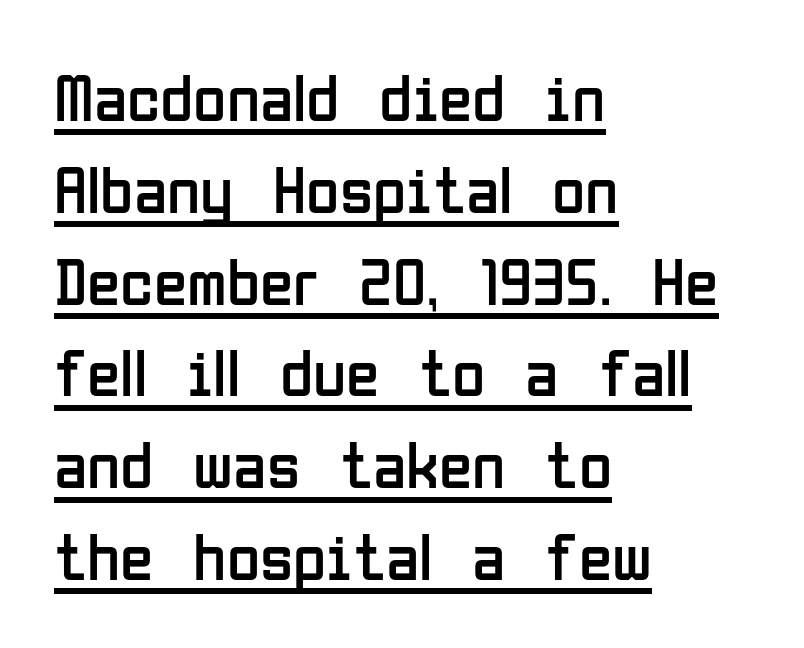
The image shows 68 px regular-weight, condensed sans-serif type, upright; set left-aligned, normal line spacing (1.35x), normal letter spacing, underlined; low stroke contrast and a medium x-height.
